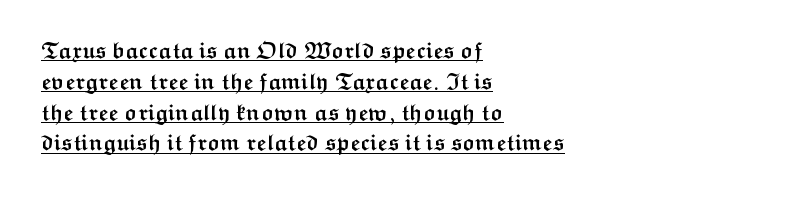
The image shows 22 px bold type, upright; set left-aligned, normal line spacing (1.4x), normal letter spacing, underlined.
